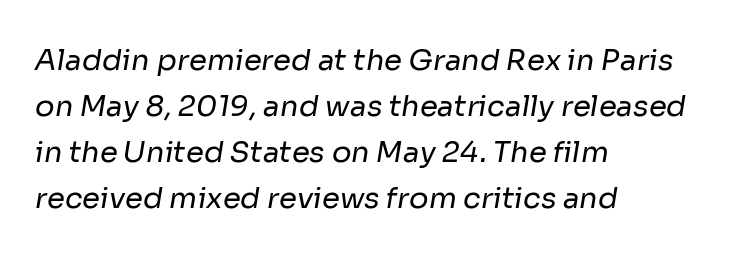
A student would call this left alignment; a typographer would say flush left, rag right. The lines sit at an ordinary, default distance from one another. Think of a printed novel: that variable character pitch is what you see here. No extra tracking has been applied to these lines. The string is rendered with underlining switched off. The letters carry no serifs — their stems end cleanly without finishing strokes.
